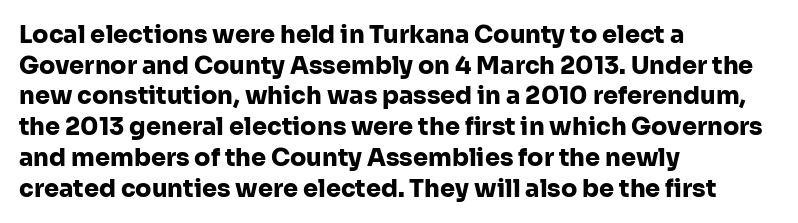
Summary of weight: heavy, a full bold. Tracking value appears to be zero — textbook default spacing. No italicization has been applied; the sample stays upright. The words here are not underlined. A normal amount of white space separates one row of letters from the next.
